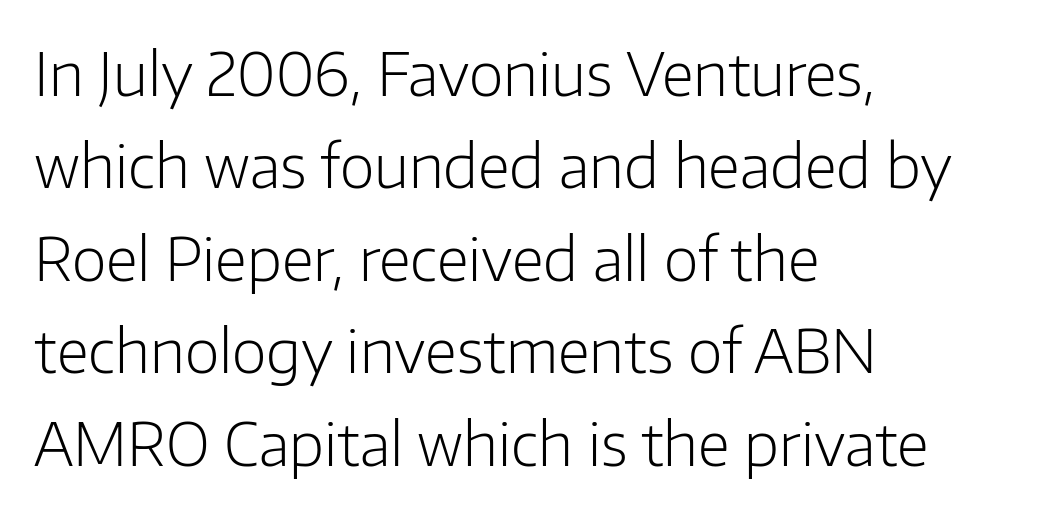
A classic flush-left, rag-right setting is used for this passage. Heft: none added — not bold. A normal amount of white space separates one row of letters from the next. This is the regular roman posture of the typeface.
